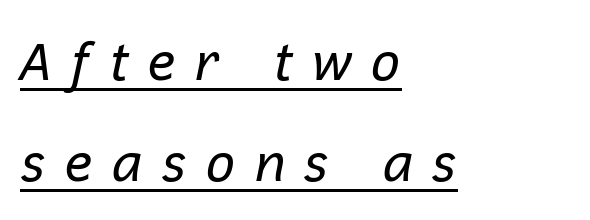
Would a proofreader flag this as italicized? Yes. The ragged edge is on the right, which tells us the setting is flush left. The passage shown is not bold in any degree. A typesetter would call this proportional, since set widths differ per character. The designer dialed line spacing up above the default. A typographer would call this underscored text.
